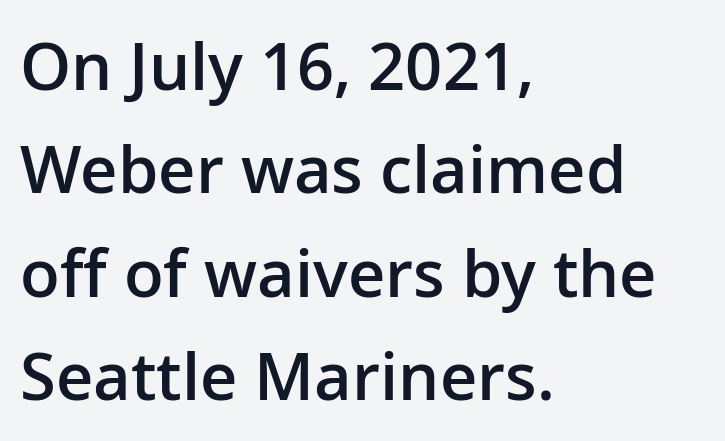
Character widths vary here, with narrow letters taking less room than wide ones. Notice how the stems are strictly vertical — no italics here. Typographic density is moderately raised because the face is semibold. There is no visible air inserted between adjacent glyphs.
